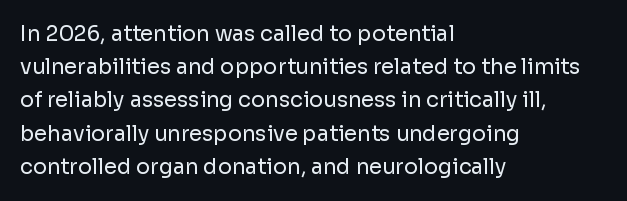
The face looks like a standard text weight, possibly lighter. Short and long lines alike share a common starting point at left. Vertically, the passage feels balanced, rows spaced as you'd expect. A bare baseline throughout the passage. Here the glyphs are tracked normally, forming tight word shapes.
